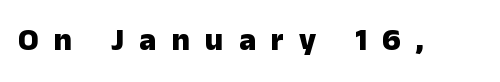
Q: Is the text bold? A: Yes.
Q: Is the text italic (slanted)? A: No, it is upright.
Q: Is the typeface a serif or a sans-serif typeface? A: Sans-serif.
Q: Is the text underlined? A: No.
Q: Is the spacing between letters normal or unusually wide? A: Unusually wide.
Q: Width (condensed, normal, or wide)? A: Normal.
Q: Stroke contrast? A: Low.
Q: x-height? A: Medium.
Q: Monospaced? A: No.
